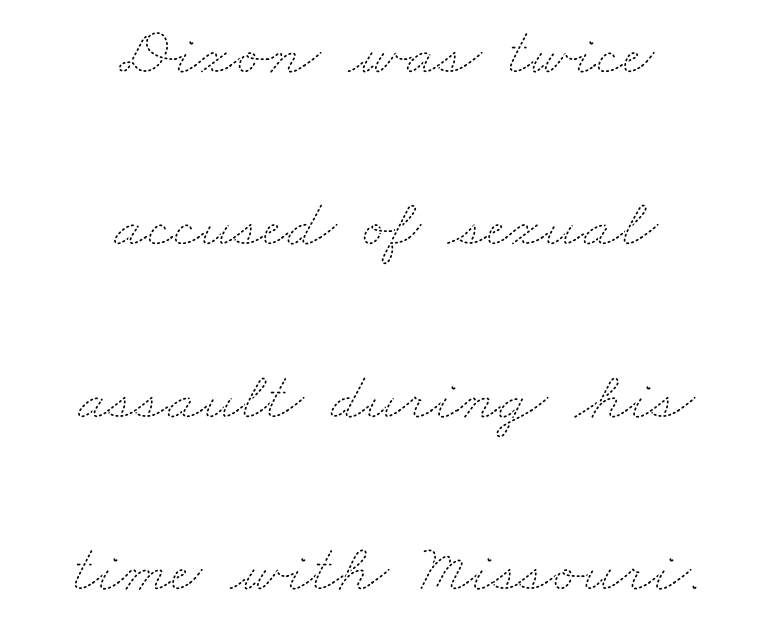
Q: Is the text bold? A: No.
Q: Is the text underlined? A: No.
Q: How is the paragraph aligned? A: Centered.
Q: Is the spacing between letters normal or unusually wide? A: Normal.
Q: Is the spacing between lines tight, normal or loose? A: Loose.
Q: Width (condensed, normal, or wide)? A: Wide.
Q: Stroke contrast? A: Medium.
Q: x-height? A: Small.
Q: Monospaced? A: No.
